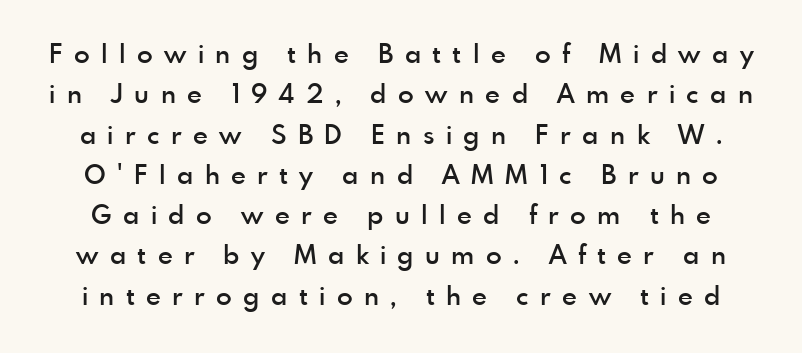
The image shows 26 px text type, upright; set normal line spacing (1.55x), unusually wide letter spacing (+0.44 em), not underlined.
